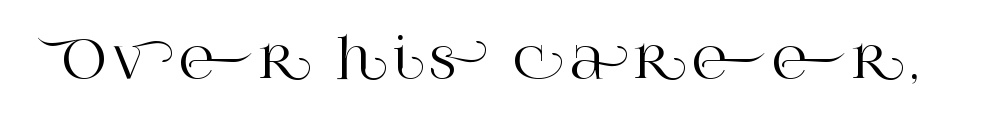
The image shows 54 px serif type, upright; set not underlined; high stroke contrast and a large x-height.
